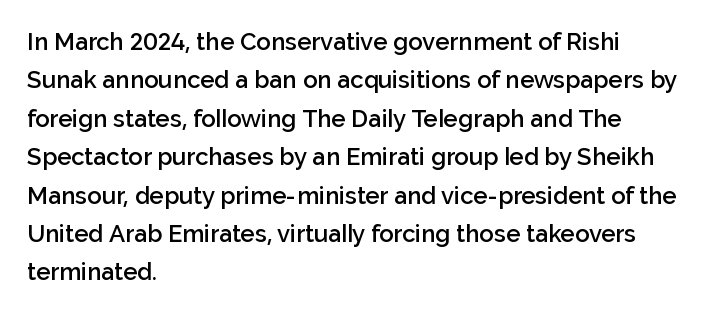
The image shows 24 px text type, upright; set left-aligned, normal line spacing (1.6x), normal letter spacing, not underlined.
